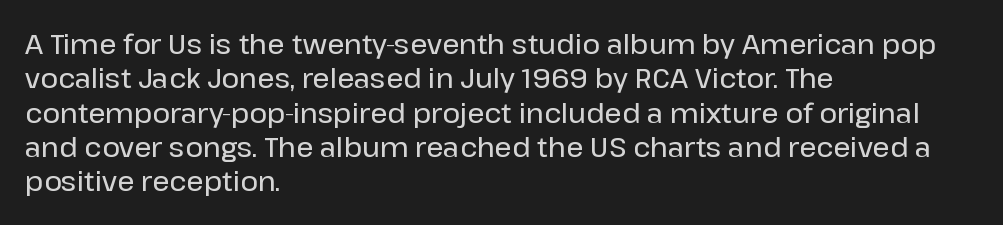
{"italic": "no", "underline": "no", "align": "left", "line_spacing": "normal", "line_spacing_ratio": 1.27, "letter_spacing": "normal", "letter_spacing_em": 0.0, "glyph_px": 27}
